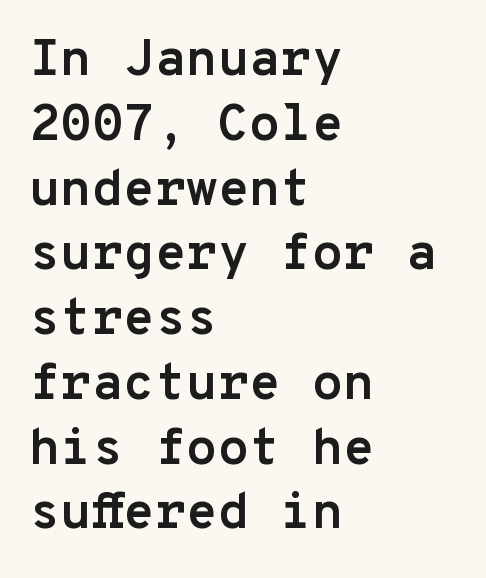
{"serif": "no", "italic": "no", "bold": "yes", "weight": "semibold", "width": "normal", "stroke_contrast": "low", "x_height": "medium", "monospaced": "yes", "underline": "no", "align": "left", "line_spacing": "normal", "line_spacing_ratio": 1.27, "letter_spacing": "normal", "letter_spacing_em": 0.0, "glyph_px": 51}
